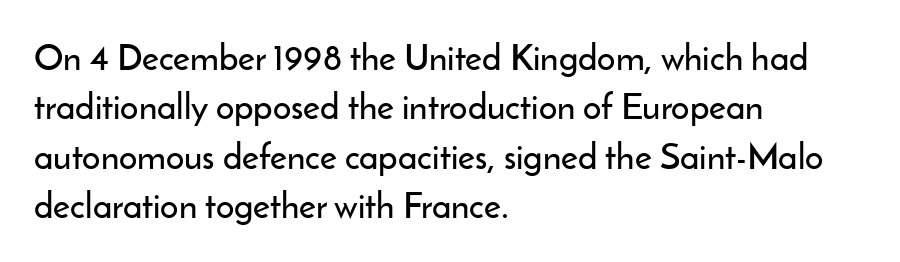
No extra tracking has been applied to these lines. The face used here is a sans, in the tradition of grotesques and geometrics. All the whitespace from short lines collects on the right. Is this a fixed-width face? No — the glyphs have proportional, varying widths. Rule under the text: the space is simply empty. This is the regular roman posture of the typeface.
